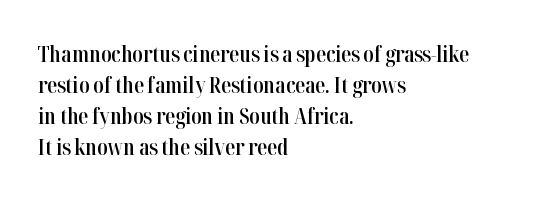
{"italic": "no", "bold": "semi", "underline": "no", "align": "left", "line_spacing": "normal", "line_spacing_ratio": 1.41, "letter_spacing": "normal", "letter_spacing_em": 0.0, "glyph_px": 22}
